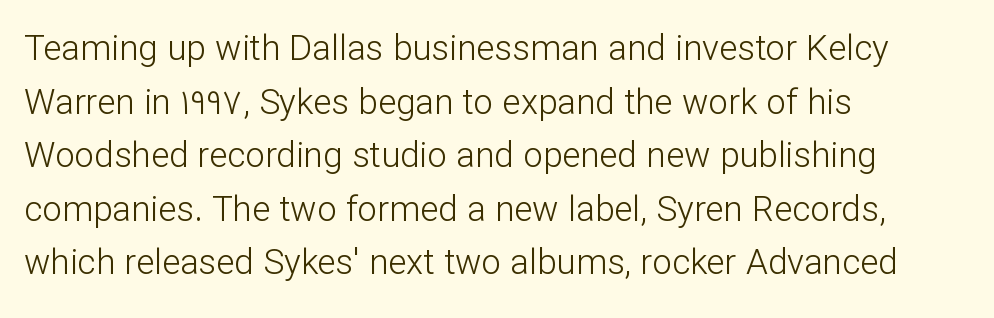
The image shows 35 px light sans-serif type, upright; set left-aligned, normal line spacing (1.53x), normal letter spacing, not underlined; low stroke contrast and a medium x-height.
